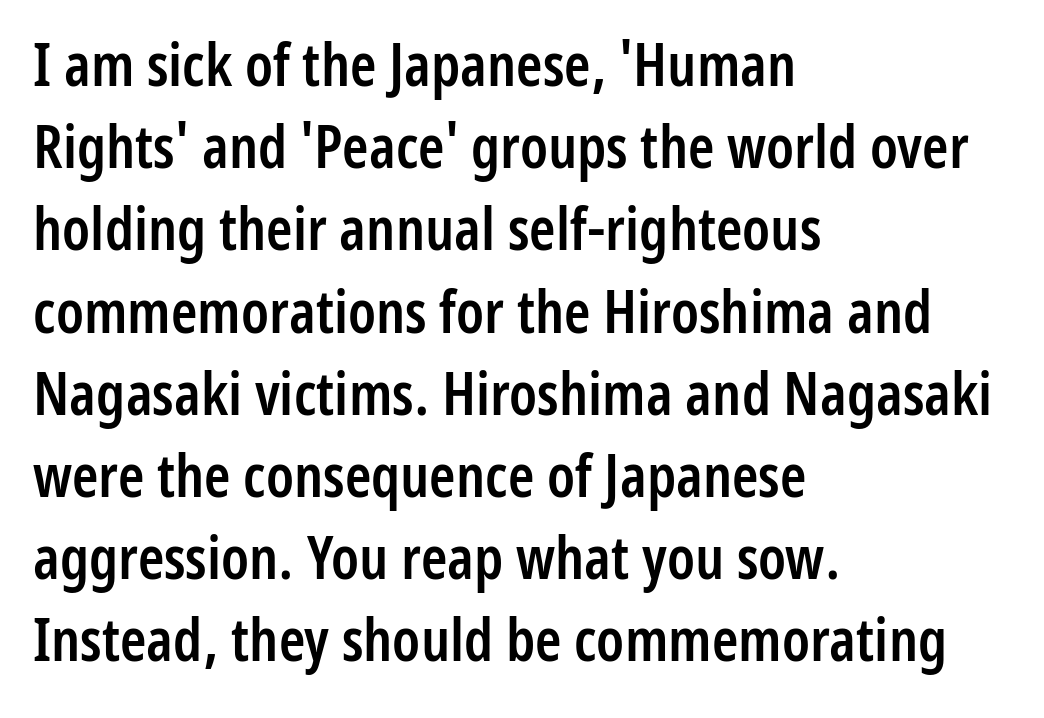
{"serif": "no", "italic": "no", "bold": "semi", "weight": "semibold", "width": "condensed", "stroke_contrast": "low", "x_height": "medium", "monospaced": "no", "underline": "no", "align": "left", "line_spacing": "normal", "line_spacing_ratio": 1.37, "letter_spacing": "normal", "letter_spacing_em": 0.0, "glyph_px": 60}
